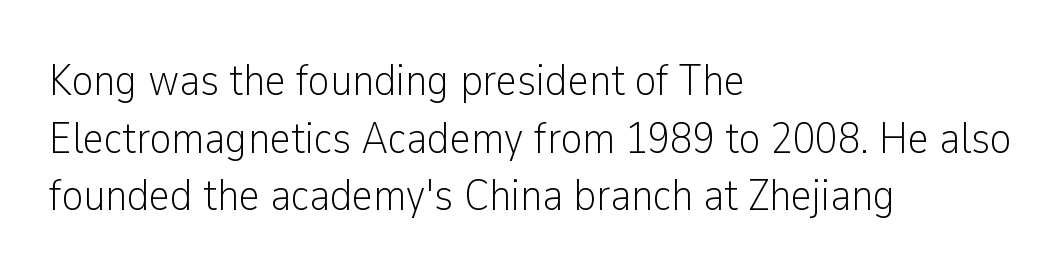
Q: Is the text bold? A: No.
Q: Is the text italic (slanted)? A: No, it is upright.
Q: Is the typeface a serif or a sans-serif typeface? A: Sans-serif.
Q: Is the text underlined? A: No.
Q: How is the paragraph aligned? A: Left-aligned.
Q: Is the spacing between letters normal or unusually wide? A: Normal.
Q: Is the spacing between lines tight, normal or loose? A: Normal.
Q: Width (condensed, normal, or wide)? A: Condensed.
Q: Stroke contrast? A: Low.
Q: x-height? A: Medium.
Q: Monospaced? A: No.
